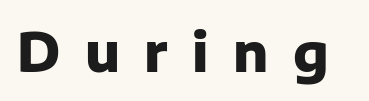
Q: Is the text bold? A: Yes.
Q: Is the text italic (slanted)? A: No, it is upright.
Q: Is the typeface a serif or a sans-serif typeface? A: Sans-serif.
Q: Is the text underlined? A: No.
Q: Is the spacing between letters normal or unusually wide? A: Unusually wide.
Q: Width (condensed, normal, or wide)? A: Normal.
Q: Stroke contrast? A: Low.
Q: x-height? A: Medium.
Q: Monospaced? A: No.
